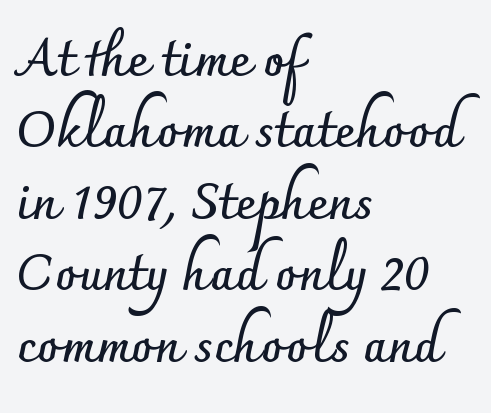
Heavy-handed strokes throughout: this text is bold. Quick note: underline off. Horizontal alignment here is leftward, the default for most running prose. Between one letter and the next there's only the usual sliver of space. In terms of leading, this rendering sits right in the middle.
